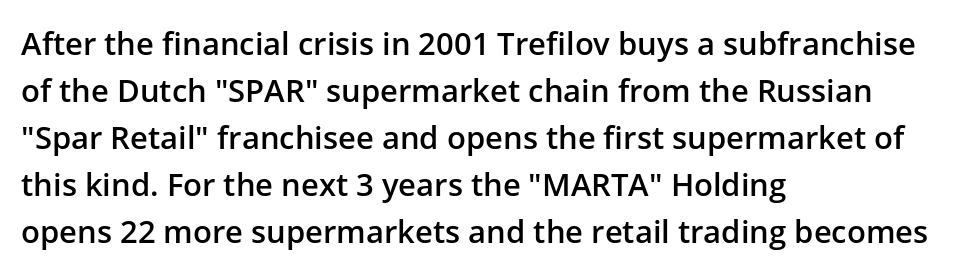
Observe the absence of serifs on each vertical stroke in this sample. Look at the tracking — it's just the regular setting, nothing added. A bit beefed up — I'd call it semibold rather than bold. Alignment: flush left.
